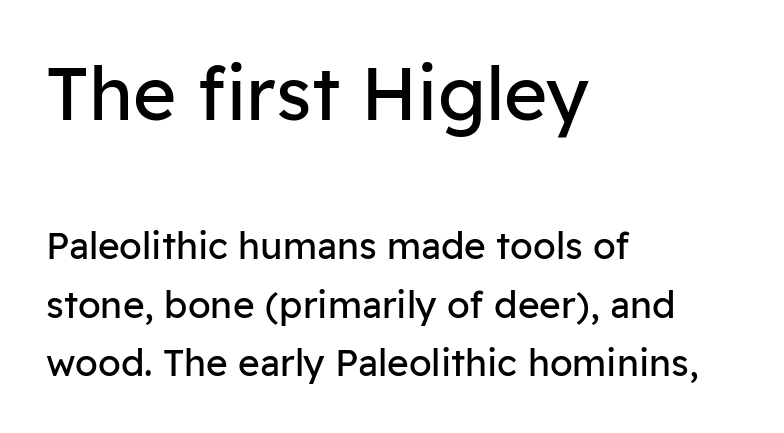
{"serif": "no", "italic": "no", "bold": "no", "weight": "regular", "width": "normal", "stroke_contrast": "low", "x_height": "medium", "monospaced": "no", "underline": "no", "align": "left", "line_spacing": "normal", "line_spacing_ratio": 1.58, "letter_spacing": "normal", "letter_spacing_em": 0.0, "larger_block": "first", "size_ratio": 2.0, "glyph_px": 74}
